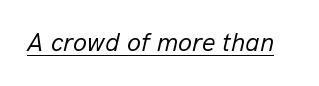
{"italic": "yes", "lean": "right", "slant_degrees": 13, "bold": "no", "underline": "yes", "letter_spacing": "normal", "letter_spacing_em": 0.0, "glyph_px": 26}
